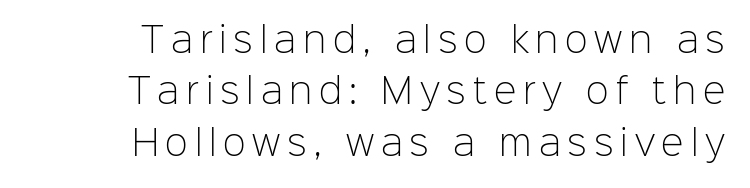
The image shows 34 px light sans-serif type, upright; set right-aligned, normal line spacing (1.51x), unusually wide letter spacing (+0.2 em), not underlined; low stroke contrast and a medium x-height.
